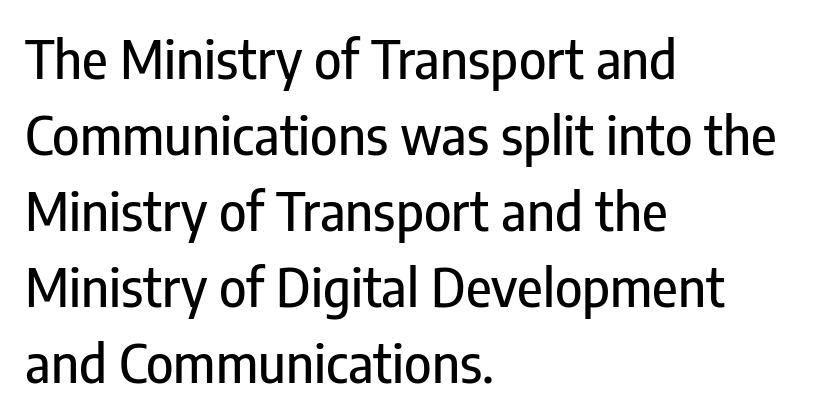
Q: Is the text italic (slanted)? A: No, it is upright.
Q: Is the typeface a serif or a sans-serif typeface? A: Sans-serif.
Q: Is the text underlined? A: No.
Q: How is the paragraph aligned? A: Left-aligned.
Q: Is the spacing between letters normal or unusually wide? A: Normal.
Q: Is the spacing between lines tight, normal or loose? A: Normal.
Q: Width (condensed, normal, or wide)? A: Condensed.
Q: Stroke contrast? A: Low.
Q: x-height? A: Medium.
Q: Monospaced? A: No.
